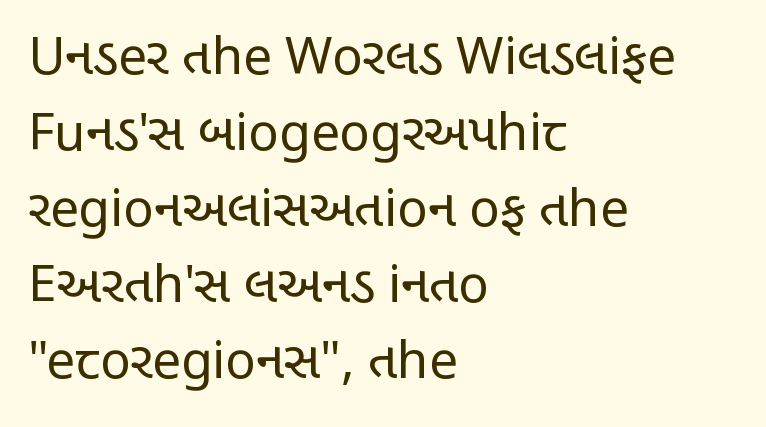
{"serif": "no", "italic": "no", "bold": "no", "weight": "regular", "width": "condensed", "stroke_contrast": "low", "x_height": "large", "monospaced": "no", "underline": "no", "align": "left", "line_spacing": "normal", "line_spacing_ratio": 1.49, "letter_spacing": "normal", "letter_spacing_em": 0.0, "glyph_px": 51}
